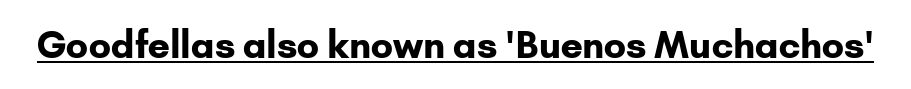
Q: Is the text bold? A: Yes.
Q: Is the text italic (slanted)? A: No, it is upright.
Q: Is the typeface a serif or a sans-serif typeface? A: Sans-serif.
Q: Is the text underlined? A: Yes.
Q: Is the spacing between letters normal or unusually wide? A: Normal.
Q: Width (condensed, normal, or wide)? A: Normal.
Q: Stroke contrast? A: Low.
Q: x-height? A: Small.
Q: Monospaced? A: No.
